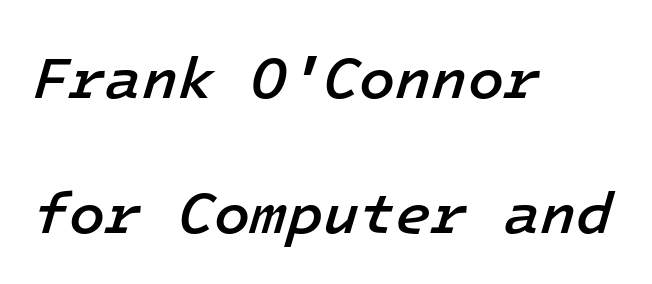
The image shows 59 px semibold type, italic (leaning right), monospaced; set left-aligned, loose line spacing (2.28x), normal letter spacing, not underlined; low stroke contrast and a medium x-height.
